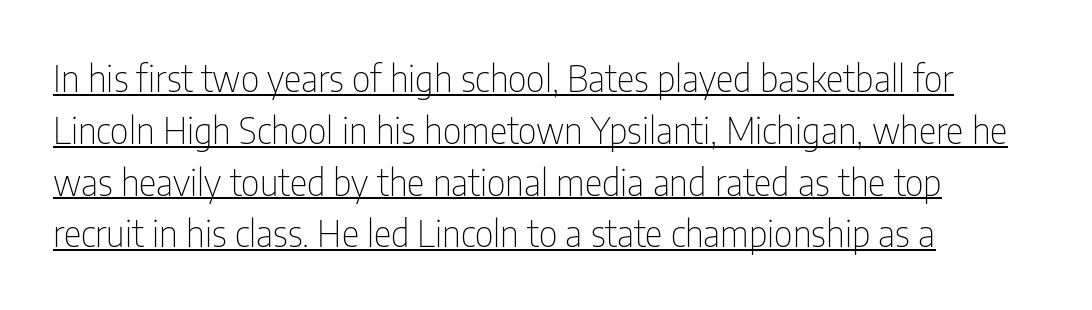
The image shows 37 px thin, condensed sans-serif type, upright; set left-aligned, normal line spacing (1.4x), normal letter spacing, underlined; low stroke contrast and a medium x-height.
